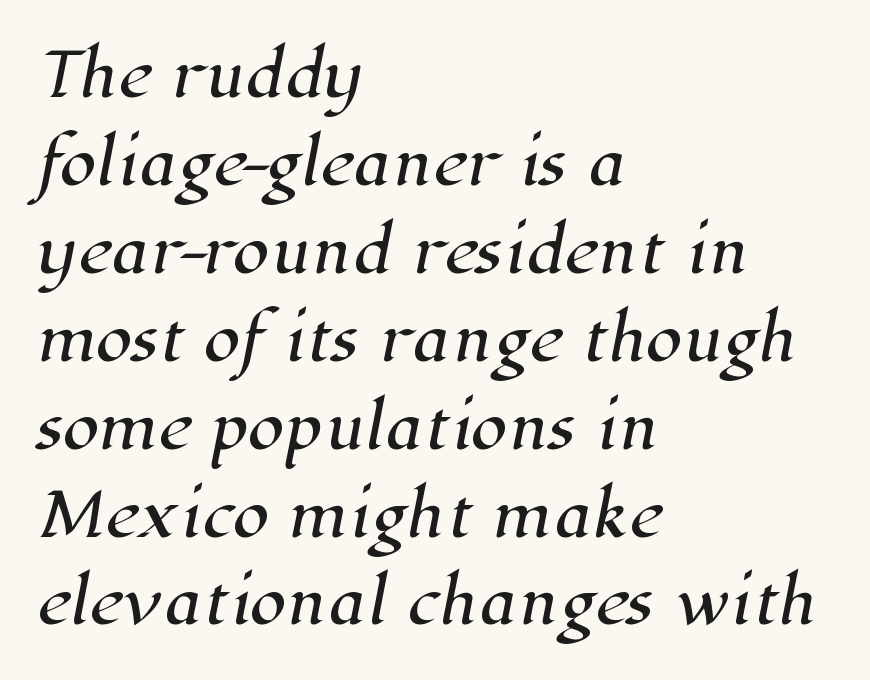
{"serif": "yes", "width": "normal", "stroke_contrast": "high", "x_height": "medium", "monospaced": "no", "underline": "no", "align": "left", "line_spacing": "normal", "line_spacing_ratio": 1.49, "letter_spacing": "normal", "letter_spacing_em": 0.0, "glyph_px": 59}
